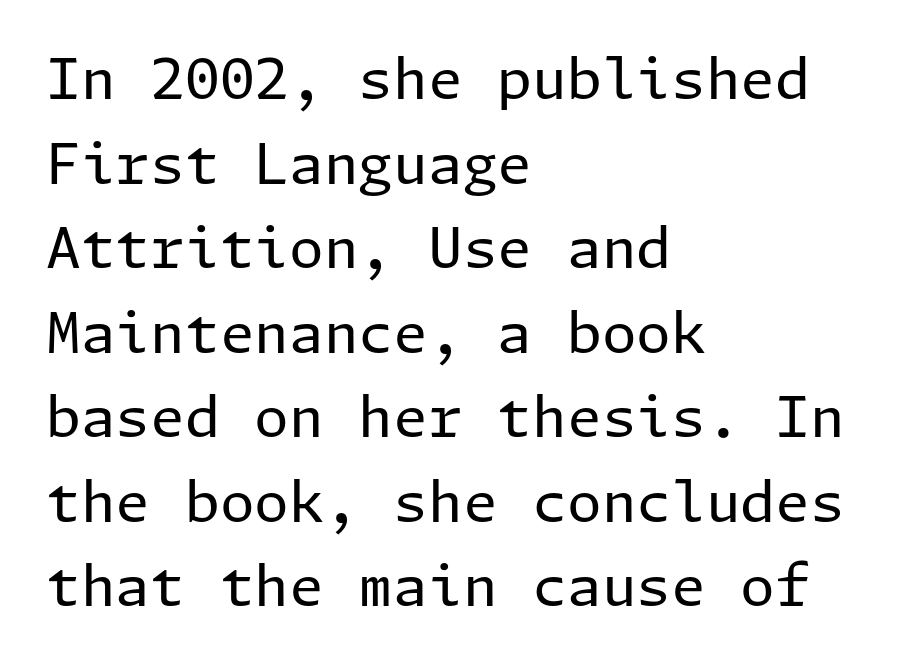
The image shows 56 px regular-weight sans-serif type, upright; set left-aligned, normal line spacing (1.51x), normal letter spacing, not underlined; low stroke contrast and a medium x-height.
